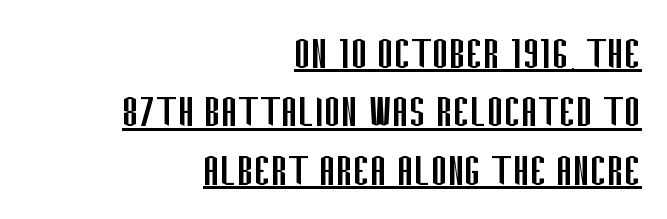
You could not count columns in this text — the font is proportionally spaced. Does the lettering tilt? It doesn't — this is upright. In designer terms, the underline attribute is active on this setting. The typesetter chose a ragged-left arrangement here. Each stroke keeps to a modest, everyday thickness or less. Regarding serifs, this sample does without them.
